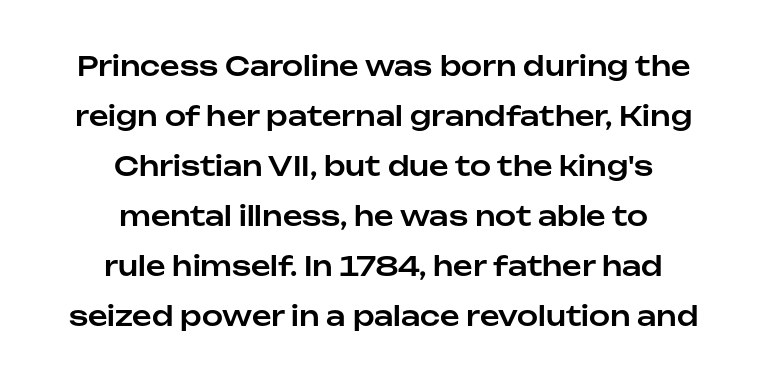
Beneath every word, the page is bare. Does the copy run flush right? No — it is centered line by line. The type is set solid horizontally, with unmodified tracking. Posture: vertical.
